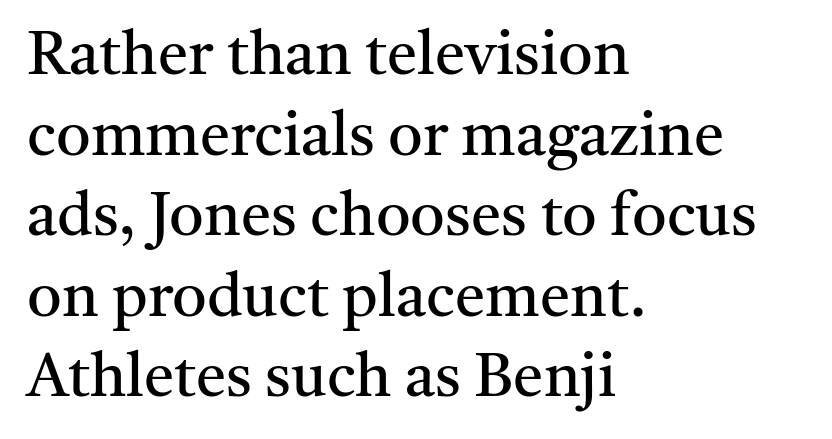
The image shows 61 px regular-weight serif type, upright; set left-aligned, normal line spacing (1.32x), normal letter spacing, not underlined; medium stroke contrast and a medium x-height.
